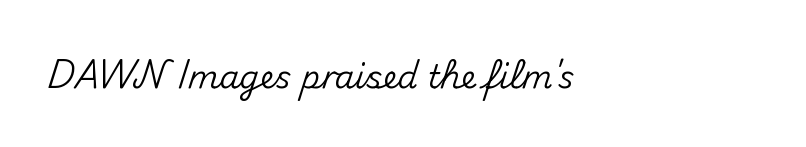
Q: Is the text italic (slanted)? A: Yes.
Q: Is the typeface a serif or a sans-serif typeface? A: Sans-serif.
Q: Is the text underlined? A: No.
Q: How is the paragraph aligned? A: Left-aligned.
Q: Is the spacing between letters normal or unusually wide? A: Normal.
Q: Width (condensed, normal, or wide)? A: Normal.
Q: Stroke contrast? A: Medium.
Q: x-height? A: Small.
Q: Monospaced? A: No.
